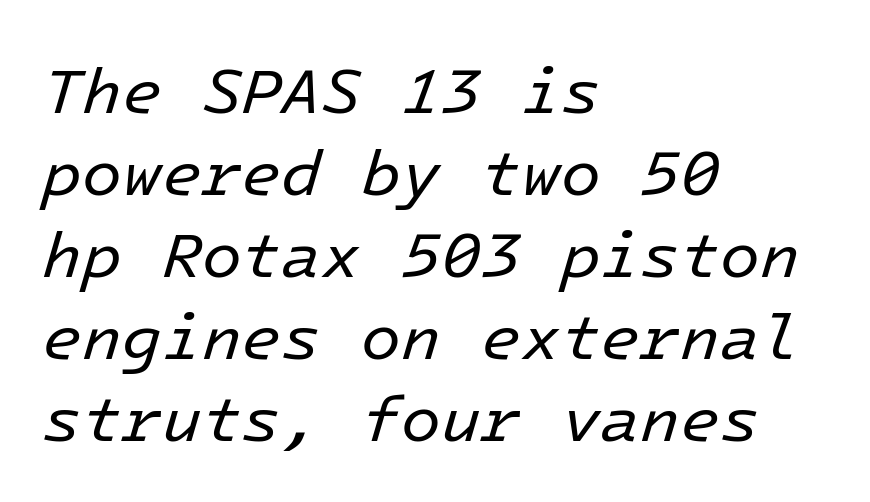
Q: Is the text bold? A: No.
Q: Is the text italic (slanted)? A: Yes, it leans right by about 16 degrees.
Q: Is the text underlined? A: No.
Q: How is the paragraph aligned? A: Left-aligned.
Q: Is the spacing between letters normal or unusually wide? A: Normal.
Q: Is the spacing between lines tight, normal or loose? A: Normal.
Q: Width (condensed, normal, or wide)? A: Normal.
Q: Stroke contrast? A: Low.
Q: x-height? A: Medium.
